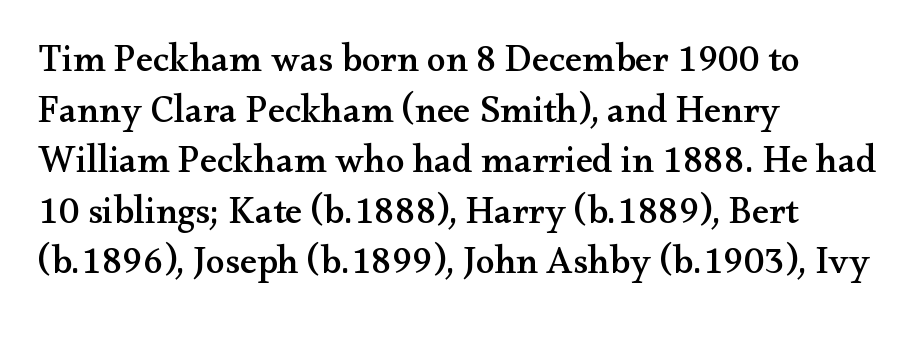
The image shows 38 px wide serif type, upright; set left-aligned, normal line spacing (1.33x), normal letter spacing, not underlined; medium stroke contrast and a small x-height.
